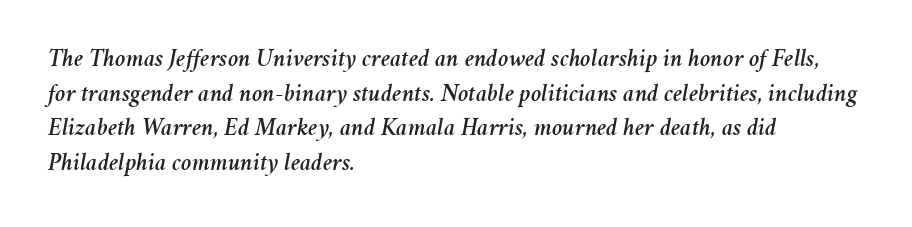
Q: Is the text italic (slanted)? A: Yes, it leans right by about 11 degrees.
Q: Is the text underlined? A: No.
Q: How is the paragraph aligned? A: Left-aligned.
Q: Is the spacing between letters normal or unusually wide? A: Normal.
Q: Is the spacing between lines tight, normal or loose? A: Normal.
